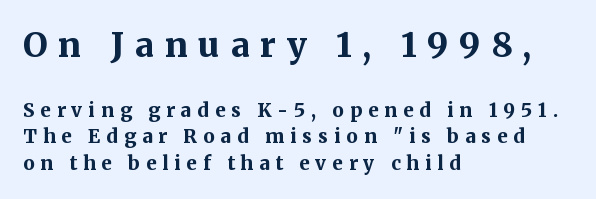
{"serif": "yes", "italic": "no", "bold": "yes", "weight": "bold", "width": "normal", "stroke_contrast": "medium", "x_height": "medium", "monospaced": "no", "underline": "no", "align": "left", "line_spacing": "normal", "line_spacing_ratio": 1.4, "letter_spacing": "wide", "letter_spacing_em": 0.31, "larger_block": "first", "size_ratio": 1.79, "glyph_px": 34}
